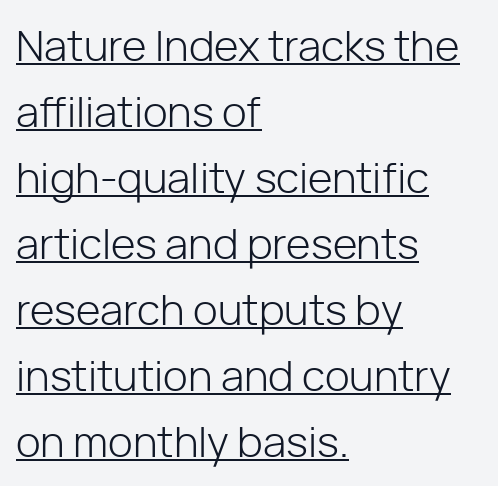
The image shows 42 px light sans-serif type, upright; set left-aligned, normal line spacing (1.57x), normal letter spacing, underlined; low stroke contrast and a medium x-height.
